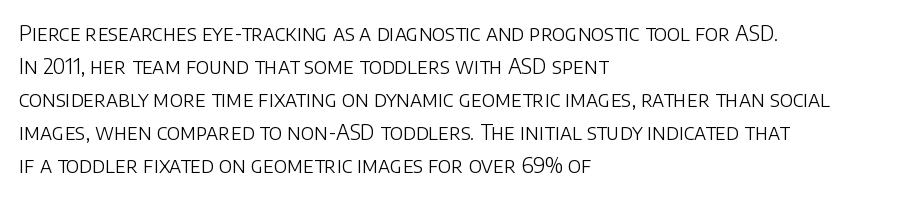
Q: Is the text bold? A: No.
Q: Is the text italic (slanted)? A: No, it is upright.
Q: Is the text underlined? A: No.
Q: How is the paragraph aligned? A: Left-aligned.
Q: Is the spacing between letters normal or unusually wide? A: Normal.
Q: Is the spacing between lines tight, normal or loose? A: Normal.
